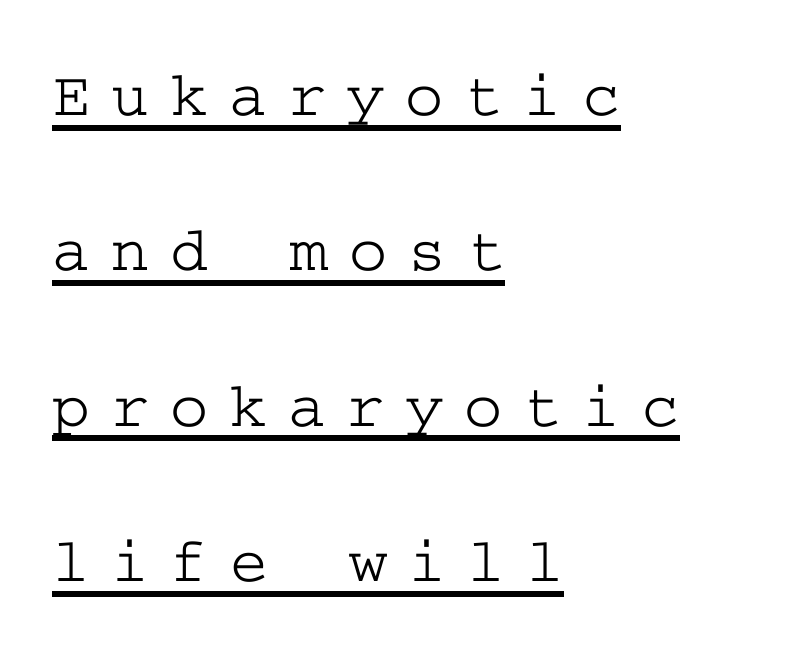
{"serif": "yes", "italic": "no", "width": "wide", "stroke_contrast": "low", "x_height": "medium", "underline": "yes", "align": "left", "line_spacing": "loose", "line_spacing_ratio": 2.39, "letter_spacing": "wide", "letter_spacing_em": 0.32, "glyph_px": 65}
